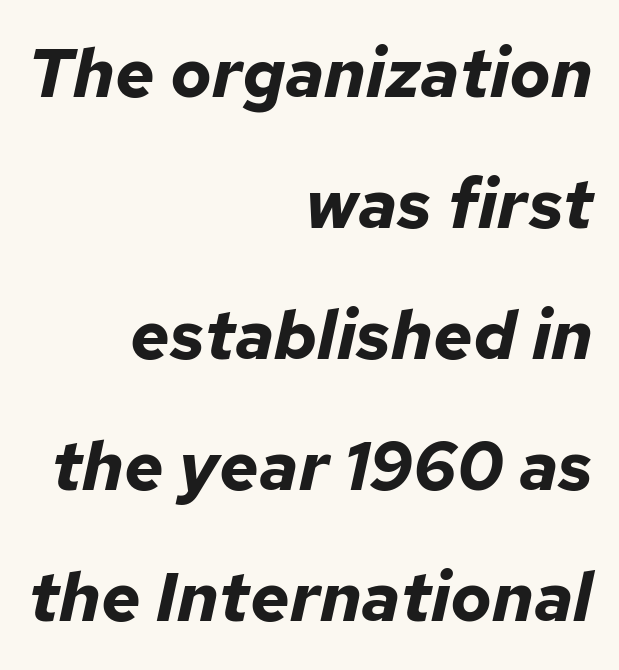
Q: Is the text bold? A: Yes.
Q: Is the text italic (slanted)? A: Yes, it leans right by about 12 degrees.
Q: Is the text underlined? A: No.
Q: How is the paragraph aligned? A: Right-aligned.
Q: Is the spacing between letters normal or unusually wide? A: Normal.
Q: Is the spacing between lines tight, normal or loose? A: Loose.
Q: Width (condensed, normal, or wide)? A: Normal.
Q: Stroke contrast? A: Low.
Q: x-height? A: Medium.
Q: Monospaced? A: No.
